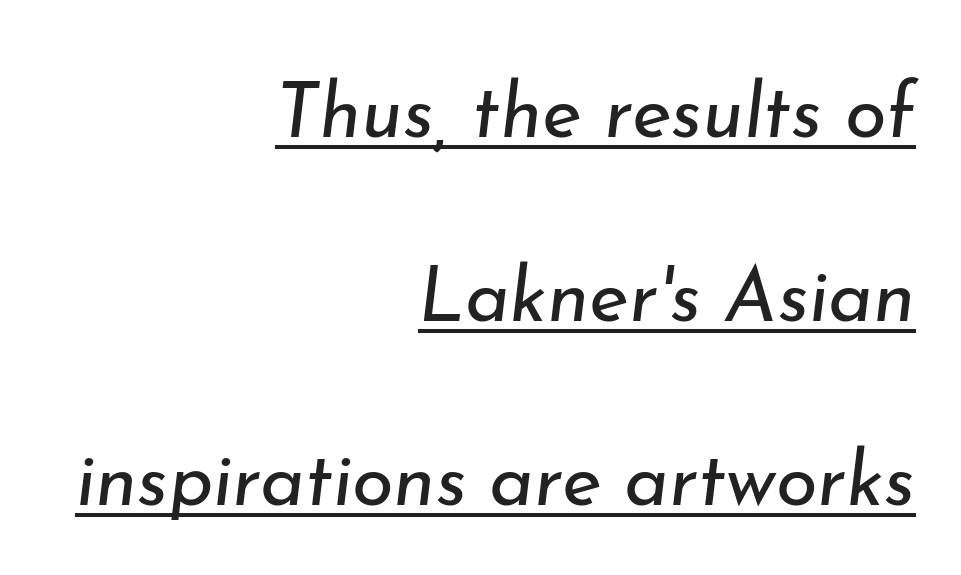
{"italic": "yes", "lean": "right", "slant_degrees": 7, "bold": "no", "weight": "regular", "width": "normal", "stroke_contrast": "low", "x_height": "small", "monospaced": "no", "underline": "yes", "align": "right", "line_spacing": "loose", "line_spacing_ratio": 2.42, "letter_spacing": "normal", "letter_spacing_em": 0.0, "glyph_px": 76}
